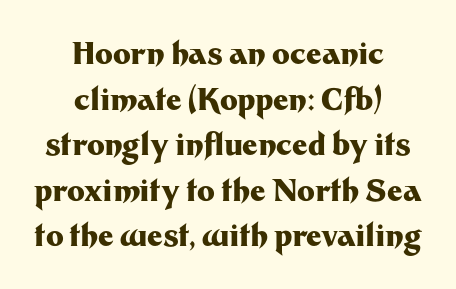
{"serif": "no", "italic": "no", "bold": "yes", "weight": "heavy", "width": "normal", "stroke_contrast": "medium", "x_height": "medium", "monospaced": "no", "underline": "no", "align": "center", "line_spacing": "normal", "line_spacing_ratio": 1.52, "letter_spacing": "normal", "letter_spacing_em": 0.0, "glyph_px": 30}
